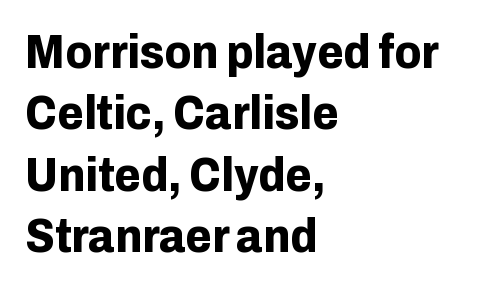
Default kerning and tracking; the words read as compact shapes. The type family on display is of the sans-serif kind. The font is running at its bold setting. Baseline-to-baseline distance is the conventional proportion of letter height. The baseline area is clear. Note the varied advance widths — an 'i' is clearly narrower than an 'm'.
